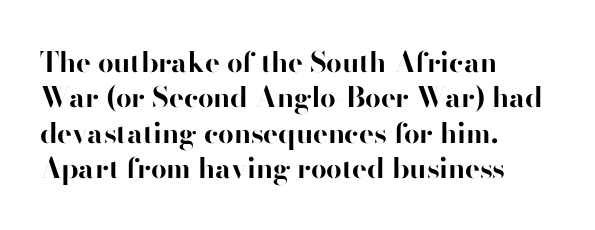
{"serif": "no", "italic": "no", "bold": "yes", "weight": "bold", "width": "normal", "stroke_contrast": "high", "x_height": "small", "monospaced": "no", "underline": "no", "align": "left", "line_spacing": "normal", "line_spacing_ratio": 1.26, "letter_spacing": "normal", "letter_spacing_em": 0.0, "glyph_px": 28}
